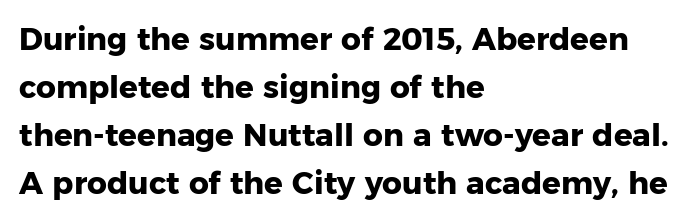
{"serif": "no", "italic": "no", "bold": "yes", "weight": "heavy", "width": "normal", "stroke_contrast": "low", "x_height": "medium", "monospaced": "no", "underline": "no", "align": "left", "line_spacing": "normal", "line_spacing_ratio": 1.55, "letter_spacing": "normal", "letter_spacing_em": 0.0, "glyph_px": 31}
